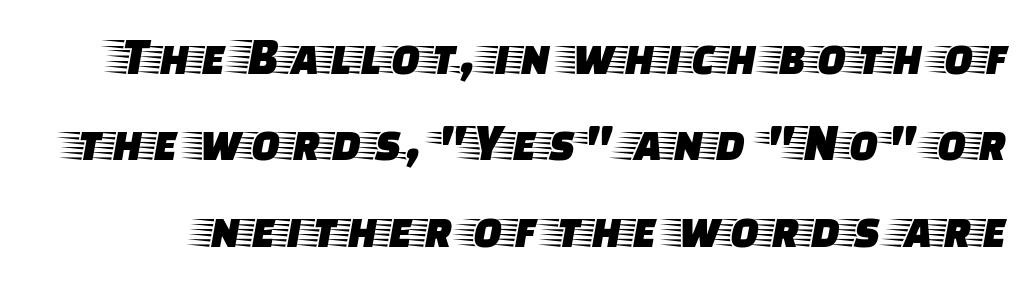
The image shows 54 px wide serif type; set normal line spacing (1.6x), normal letter spacing, not underlined; low stroke contrast and a large x-height.
